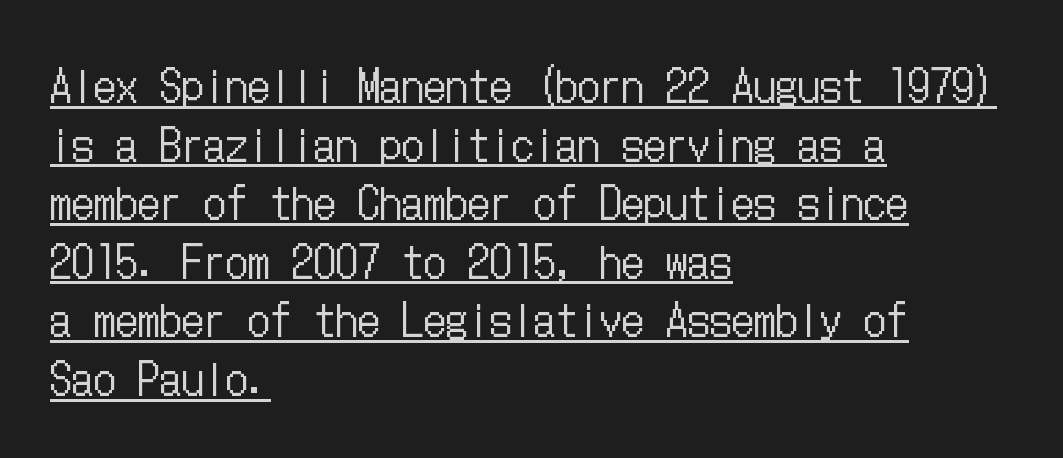
The image shows 44 px regular-weight, condensed type, upright; set left-aligned, normal line spacing (1.33x), normal letter spacing, underlined; low stroke contrast and a medium x-height.
